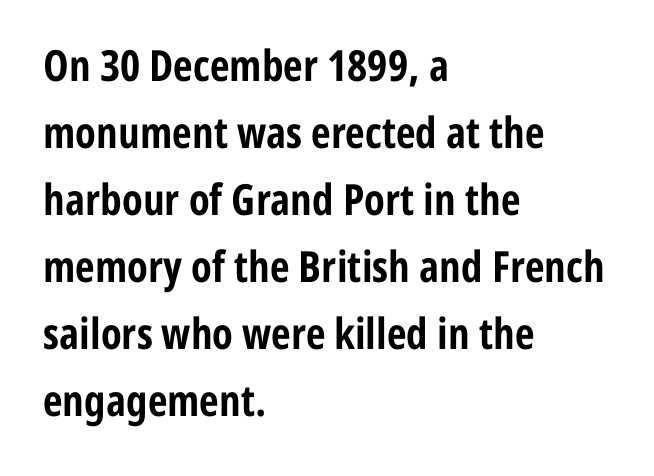
Q: Is the text bold? A: Yes.
Q: Is the text italic (slanted)? A: No, it is upright.
Q: Is the typeface a serif or a sans-serif typeface? A: Sans-serif.
Q: Is the text underlined? A: No.
Q: How is the paragraph aligned? A: Left-aligned.
Q: Is the spacing between letters normal or unusually wide? A: Normal.
Q: Is the spacing between lines tight, normal or loose? A: Normal.
Q: Width (condensed, normal, or wide)? A: Condensed.
Q: Stroke contrast? A: Low.
Q: x-height? A: Medium.
Q: Monospaced? A: No.
